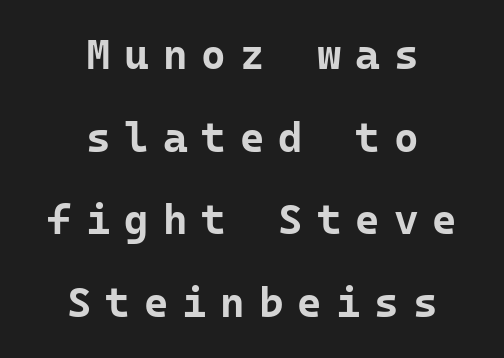
Q: Is the text bold? A: Yes.
Q: Is the text italic (slanted)? A: No, it is upright.
Q: Is the typeface a serif or a sans-serif typeface? A: Sans-serif.
Q: Is the text underlined? A: No.
Q: How is the paragraph aligned? A: Centered.
Q: Is the spacing between letters normal or unusually wide? A: Unusually wide.
Q: Is the spacing between lines tight, normal or loose? A: Loose.
Q: Width (condensed, normal, or wide)? A: Normal.
Q: Stroke contrast? A: Low.
Q: x-height? A: Medium.
Q: Monospaced? A: Yes.
